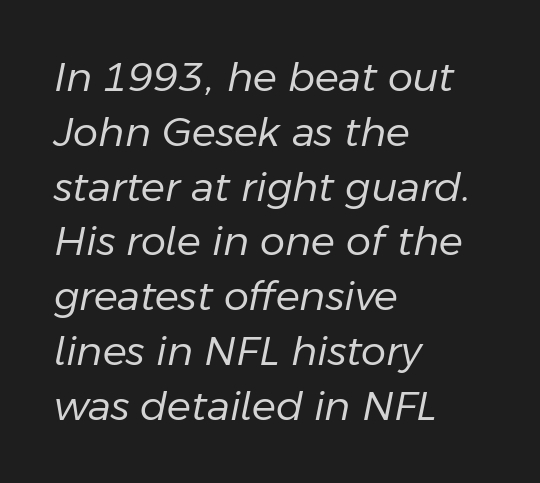
Alignment: flush left. This sample keeps an unexceptional amount of space between lines. Note the varied advance widths — an 'i' is clearly narrower than an 'm'. Tall strokes in this sample are angled rather than plumb. Unbolded letterforms with no extra heft. Each row of text sits above clean, open space.
